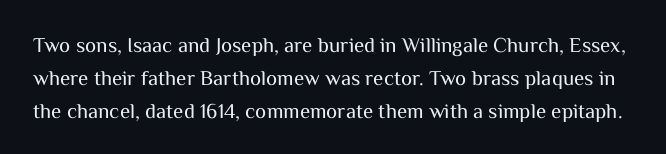
{"italic": "no", "bold": "no", "underline": "no", "line_spacing": "normal", "line_spacing_ratio": 1.56, "letter_spacing": "normal", "letter_spacing_em": 0.0, "glyph_px": 21}
